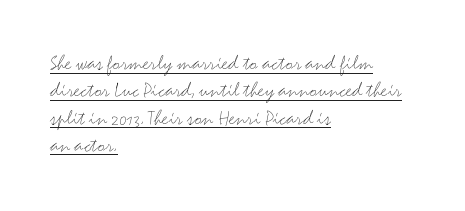
{"bold": "no", "underline": "yes", "align": "left", "line_spacing_ratio": 1.24, "letter_spacing": "normal", "letter_spacing_em": 0.0, "glyph_px": 22}
